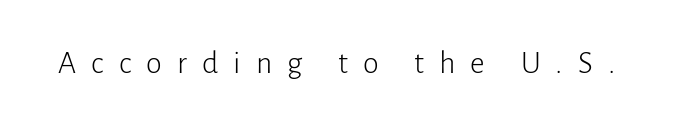
Q: Is the text bold? A: No.
Q: Is the text italic (slanted)? A: No, it is upright.
Q: Is the typeface a serif or a sans-serif typeface? A: Sans-serif.
Q: Is the text underlined? A: No.
Q: Is the spacing between letters normal or unusually wide? A: Unusually wide.
Q: Width (condensed, normal, or wide)? A: Normal.
Q: Stroke contrast? A: Low.
Q: x-height? A: Medium.
Q: Monospaced? A: No.
